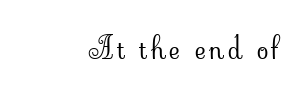
Q: Is the text bold? A: No.
Q: Is the text italic (slanted)? A: No, it is upright.
Q: Is the typeface a serif or a sans-serif typeface? A: Serif.
Q: Is the text underlined? A: No.
Q: Width (condensed, normal, or wide)? A: Normal.
Q: Stroke contrast? A: Low.
Q: x-height? A: Small.
Q: Monospaced? A: No.
